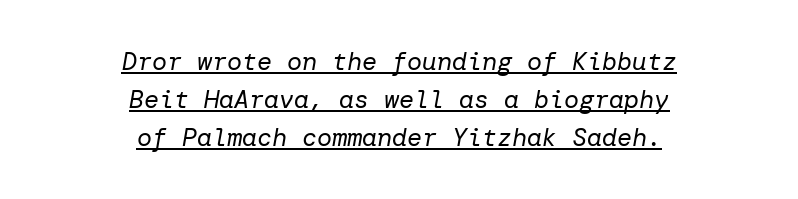
Q: Is the text bold? A: No.
Q: Is the text italic (slanted)? A: Yes, it leans right by about 10 degrees.
Q: Is the text underlined? A: Yes.
Q: How is the paragraph aligned? A: Centered.
Q: Is the spacing between letters normal or unusually wide? A: Normal.
Q: Is the spacing between lines tight, normal or loose? A: Normal.
